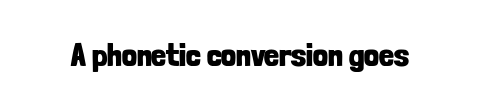
The image shows 33 px bold, condensed sans-serif type, upright; set normal letter spacing, not underlined; low stroke contrast and a medium x-height.
